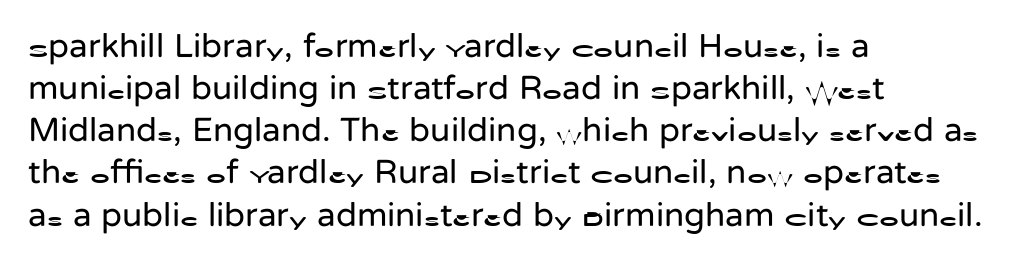
{"serif": "no", "italic": "no", "bold": "no", "weight": "regular", "width": "normal", "stroke_contrast": "low", "x_height": "medium", "monospaced": "no", "underline": "no", "align": "left", "line_spacing_ratio": 1.24, "letter_spacing": "normal", "letter_spacing_em": 0.0, "glyph_px": 34}
